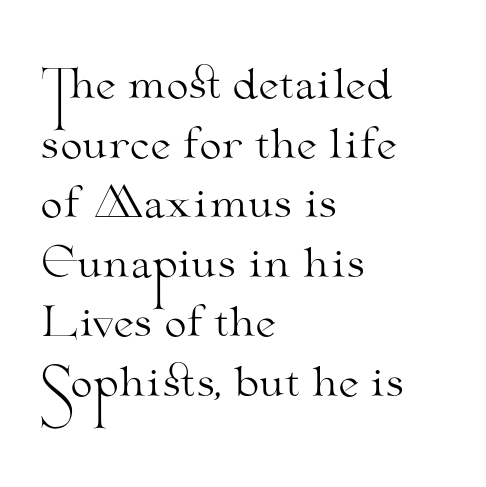
{"serif": "yes", "italic": "no", "bold": "no", "weight": "light", "width": "wide", "stroke_contrast": "medium", "x_height": "small", "monospaced": "no", "underline": "no", "align": "left", "line_spacing": "normal", "line_spacing_ratio": 1.49, "letter_spacing": "normal", "letter_spacing_em": 0.0, "glyph_px": 40}
